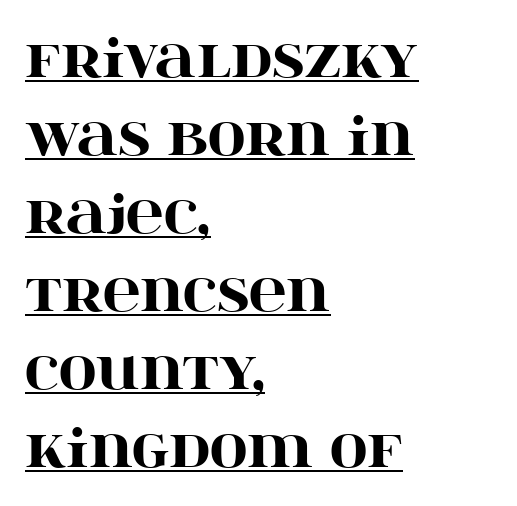
The image shows 52 px heavy, wide serif type, upright; set left-aligned, normal line spacing (1.5x), normal letter spacing, underlined; high stroke contrast and a large x-height.
